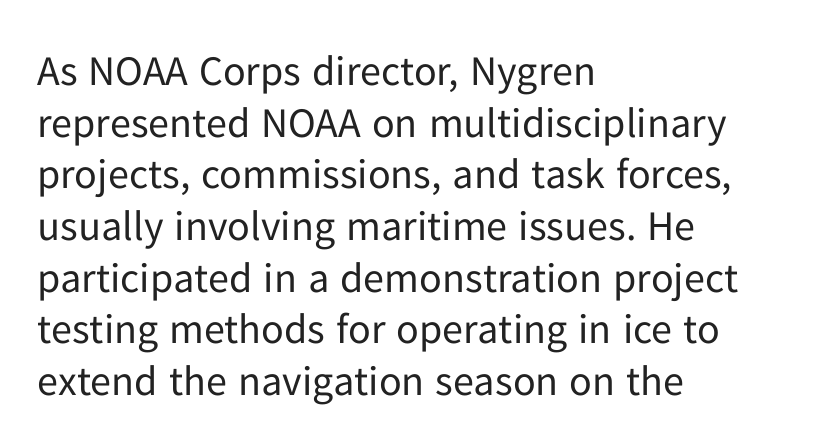
{"serif": "no", "italic": "no", "bold": "no", "weight": "regular", "width": "normal", "stroke_contrast": "low", "x_height": "medium", "monospaced": "no", "underline": "no", "align": "left", "line_spacing_ratio": 1.23, "letter_spacing": "normal", "letter_spacing_em": 0.0, "glyph_px": 42}
